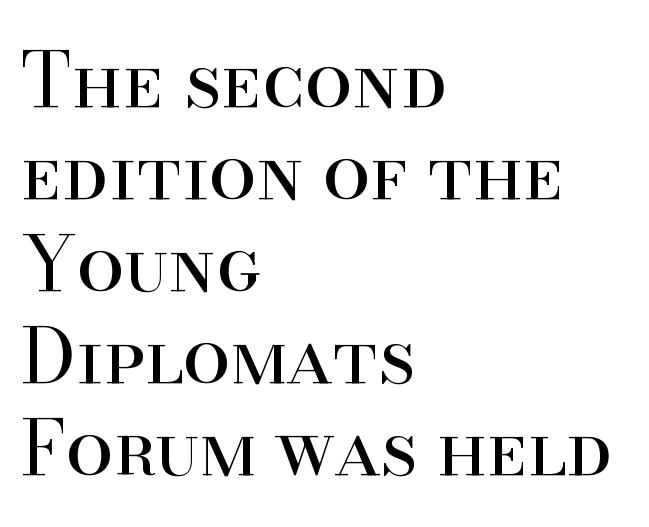
The image shows 76 px regular-weight serif type, upright; set left-aligned, line spacing 1.21x, normal letter spacing, not underlined; high stroke contrast and a small x-height.
